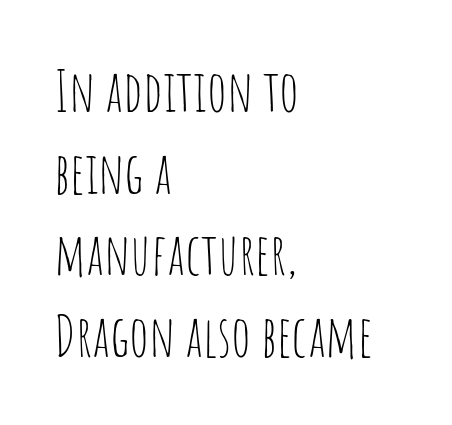
The image shows 57 px thin, condensed sans-serif type, upright; set left-aligned, normal line spacing (1.43x), normal letter spacing, not underlined; low stroke contrast and a large x-height.
